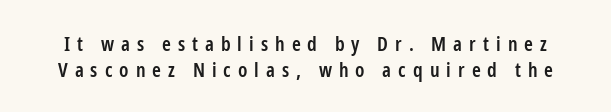
The image shows 20 px text type, upright; set normal line spacing (1.29x), unusually wide letter spacing (+0.35 em), not underlined.
